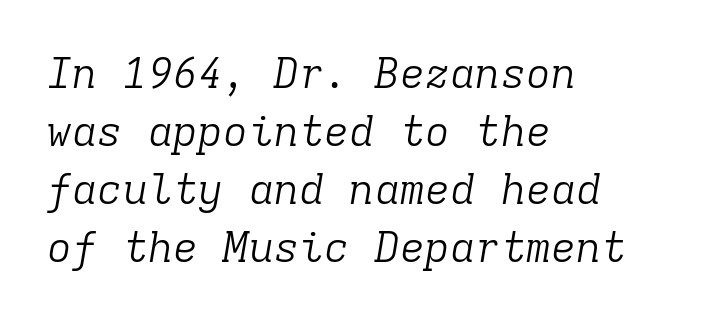
The typeface chosen for these lines features serifs. The typesetting does not lean heavy: it is not bold. Each new line begins a customary step beneath the previous one. The rendering uses typewriter-style spacing with identical character cells. The gaps between neighbouring characters are ordinary and unremarkable.
